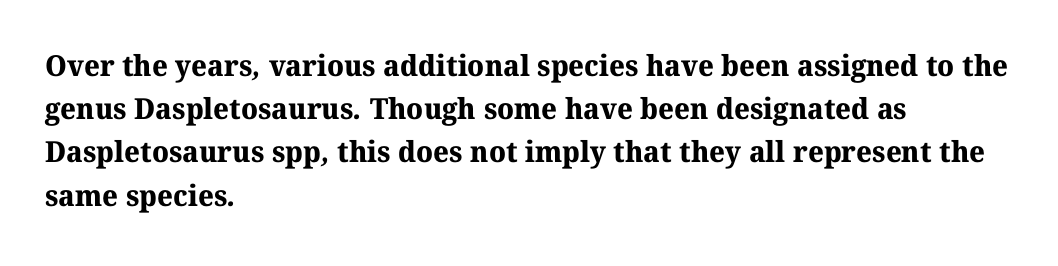
{"serif": "yes", "bold": "yes", "weight": "bold", "width": "normal", "stroke_contrast": "medium", "x_height": "medium", "monospaced": "no", "underline": "no", "align": "left", "line_spacing": "normal", "line_spacing_ratio": 1.49, "letter_spacing": "normal", "letter_spacing_em": 0.0, "glyph_px": 29}
